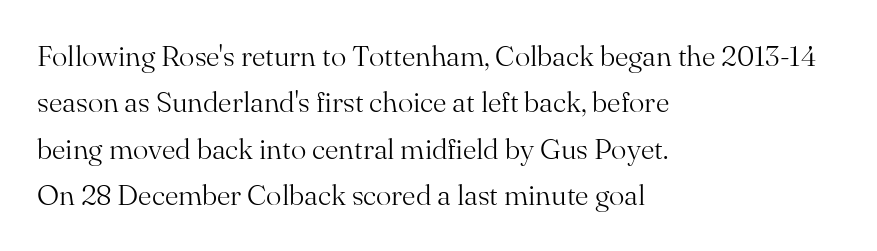
Ordinary non-slanted type is in use. Nothing unusual about the tracking: characters are spaced as the font intends. Notice how the passage keeps a crisp vertical edge on the left only. Vertical spacing — default. Look at the bottom of the vertical strokes: they flare into serifs here.
